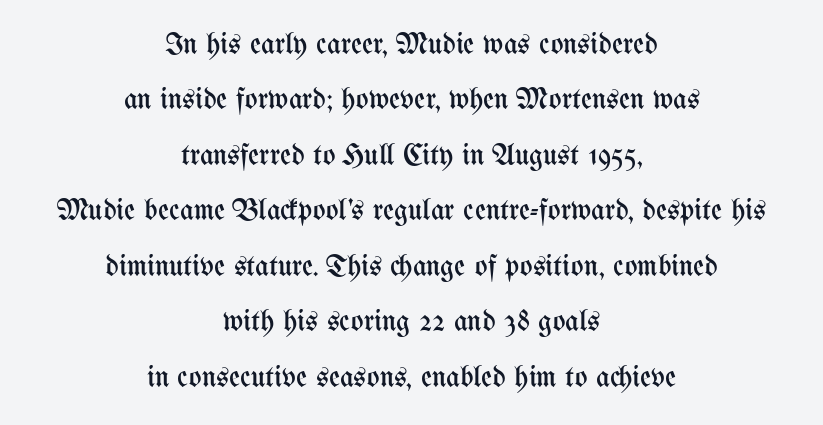
The compositor balanced each line on the midline. Clear beneath every line of the passage. Is the stroke heavy? The answer is a plain regular-or-lighter. These lines are rendered in a variable-pitch font. Quick note: not italic, upright.
